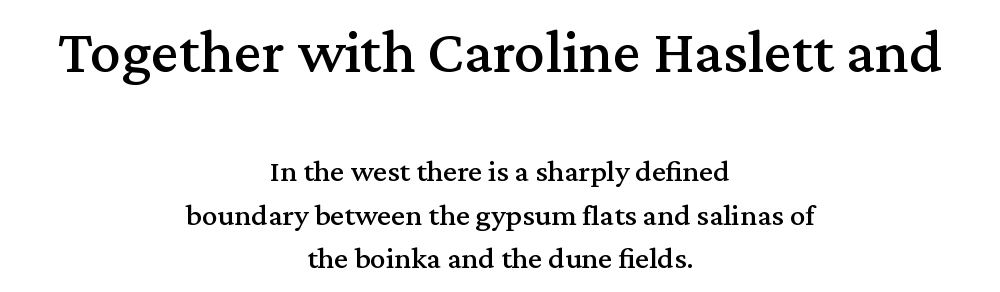
The image shows 62 px serif type, upright; set centered, normal line spacing (1.41x), normal letter spacing, not underlined; the first (top) block is 2.0x larger; medium stroke contrast and a medium x-height.
